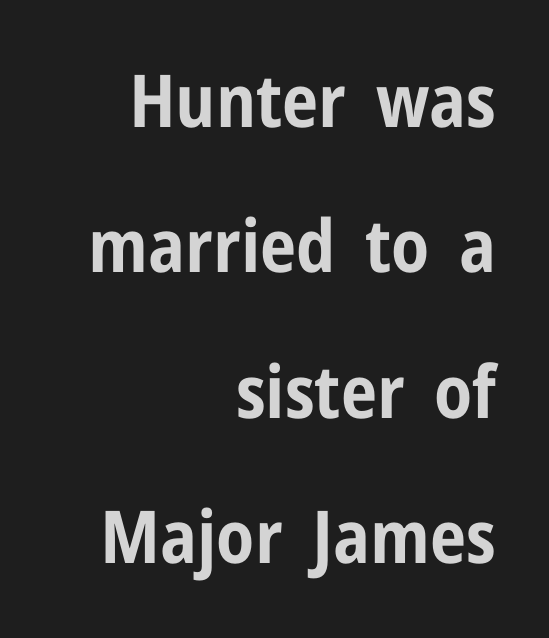
The image shows 73 px bold, condensed sans-serif type, upright; set right-aligned, loose line spacing (1.99x), normal letter spacing, not underlined; low stroke contrast and a medium x-height.
